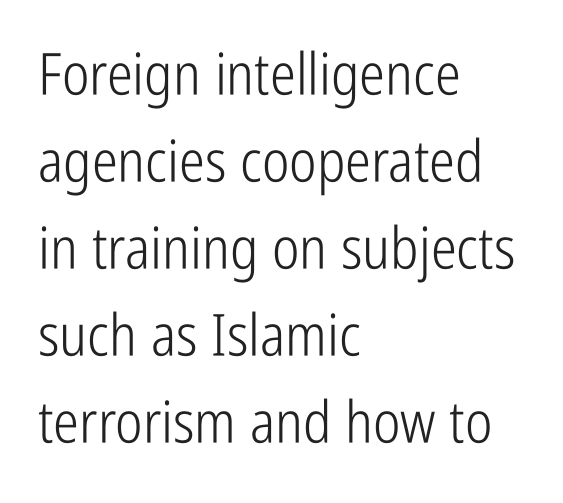
{"serif": "no", "italic": "no", "bold": "no", "weight": "light", "width": "condensed", "stroke_contrast": "low", "x_height": "medium", "monospaced": "no", "underline": "no", "align": "left", "line_spacing": "normal", "line_spacing_ratio": 1.5, "letter_spacing": "normal", "letter_spacing_em": 0.0, "glyph_px": 58}
